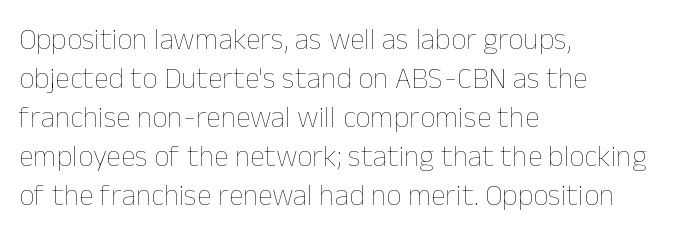
Posture: straight, roman, zero tilt. Spacing between characters is what you'd get straight out of the box. Whoever set this chose a conventional vertical rhythm. These lines are set flush left with a ragged right edge. Spacing verdict: proportional, widths tailored to each character.
